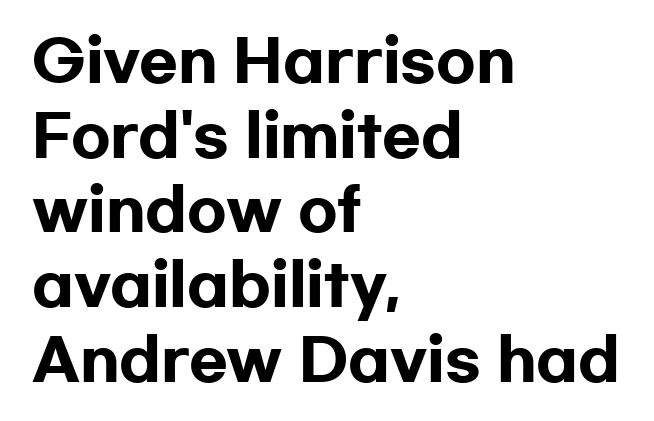
The image shows 57 px heavy, wide sans-serif type, upright; set left-aligned, normal line spacing (1.31x), normal letter spacing, not underlined; low stroke contrast and a medium x-height.
